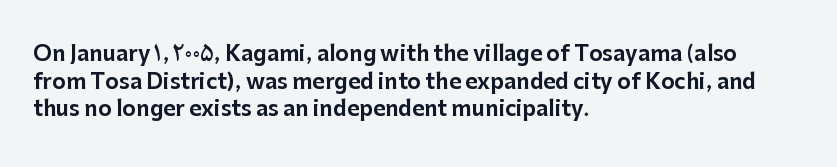
{"italic": "no", "underline": "no", "align": "left", "line_spacing": "normal", "line_spacing_ratio": 1.32, "letter_spacing": "normal", "letter_spacing_em": 0.0, "glyph_px": 21}
